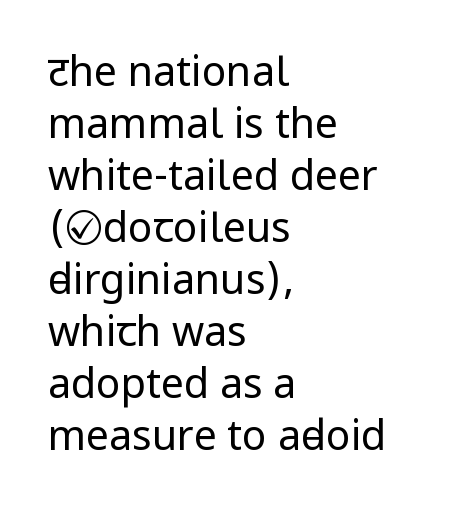
The image shows 41 px regular-weight, condensed sans-serif type, upright; set left-aligned, normal line spacing (1.27x), normal letter spacing, not underlined; low stroke contrast and a large x-height.
